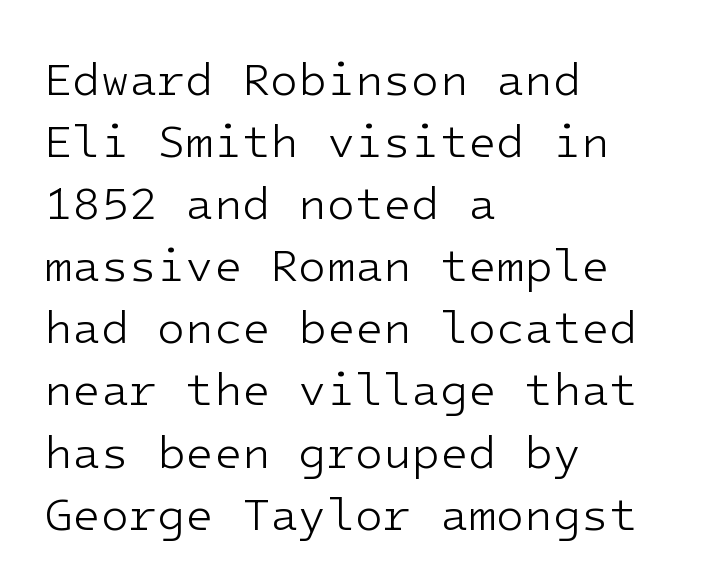
Q: Is the text bold? A: No.
Q: Is the text italic (slanted)? A: No, it is upright.
Q: Is the typeface a serif or a sans-serif typeface? A: Sans-serif.
Q: Is the text underlined? A: No.
Q: How is the paragraph aligned? A: Left-aligned.
Q: Is the spacing between letters normal or unusually wide? A: Normal.
Q: Is the spacing between lines tight, normal or loose? A: Normal.
Q: Width (condensed, normal, or wide)? A: Normal.
Q: Stroke contrast? A: Low.
Q: x-height? A: Medium.
Q: Monospaced? A: Yes.
